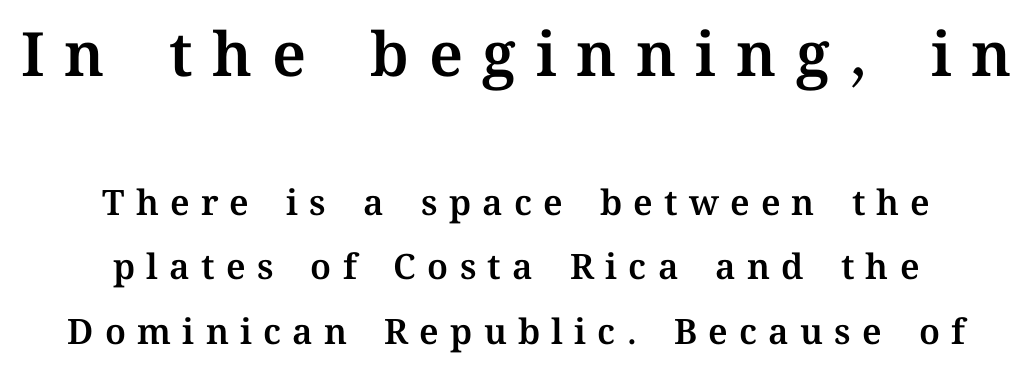
A centered setting, common on invitations and titles, is used for this passage. The face used here is rendered with a markedly widened letterfit. Two sizes are in play, and the larger belongs to the first block. Every stem runs plumb, perpendicular to the baseline. Has an underline been added? It has not.
